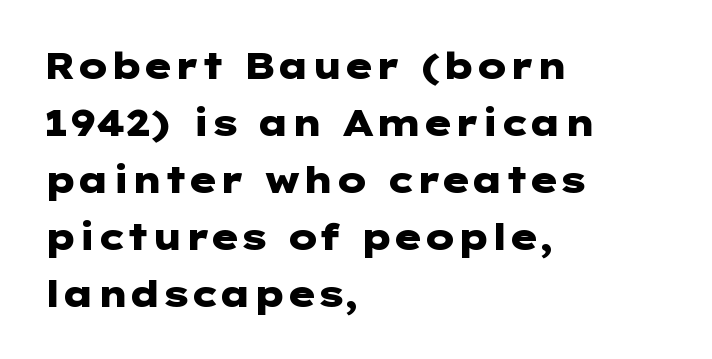
The passage shown stacks its lines at a standard gap. The specimen reads as upright at a glance. What kind of face is this? One without serifs — a sans. Between one letter and the next there's only the usual sliver of space. Stroke thickness is high; the sample reads as a true bold. The gap between lines stays unmarked.
